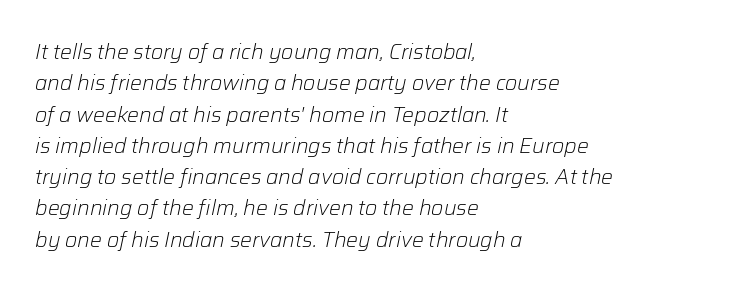
Q: Is the text bold? A: No.
Q: Is the text italic (slanted)? A: Yes, it leans right by about 12 degrees.
Q: Is the text underlined? A: No.
Q: How is the paragraph aligned? A: Left-aligned.
Q: Is the spacing between letters normal or unusually wide? A: Normal.
Q: Is the spacing between lines tight, normal or loose? A: Normal.
